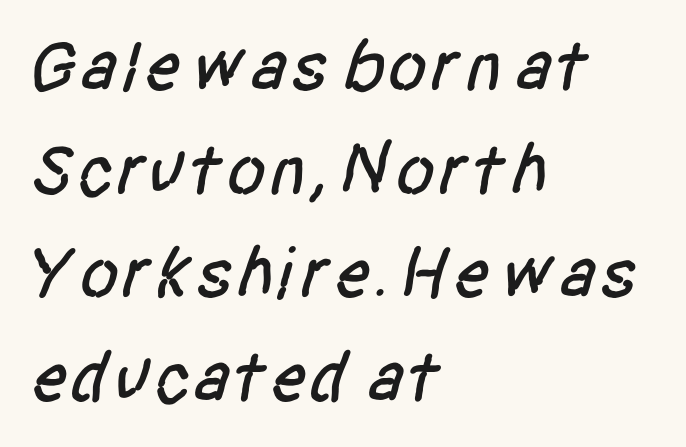
Q: Is the typeface a serif or a sans-serif typeface? A: Sans-serif.
Q: Is the text underlined? A: No.
Q: How is the paragraph aligned? A: Left-aligned.
Q: Is the spacing between letters normal or unusually wide? A: Normal.
Q: Is the spacing between lines tight, normal or loose? A: Normal.
Q: Width (condensed, normal, or wide)? A: Condensed.
Q: Stroke contrast? A: Low.
Q: x-height? A: Large.
Q: Monospaced? A: No.
